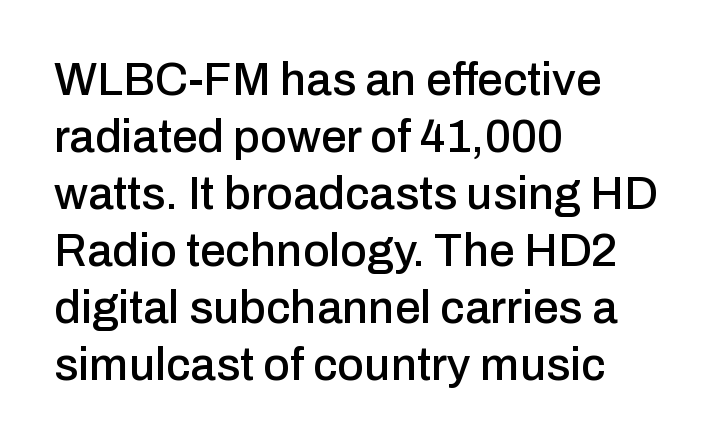
Q: Is the text italic (slanted)? A: No, it is upright.
Q: Is the typeface a serif or a sans-serif typeface? A: Sans-serif.
Q: Is the text underlined? A: No.
Q: How is the paragraph aligned? A: Left-aligned.
Q: Is the spacing between letters normal or unusually wide? A: Normal.
Q: Width (condensed, normal, or wide)? A: Normal.
Q: Stroke contrast? A: Low.
Q: x-height? A: Medium.
Q: Monospaced? A: No.
